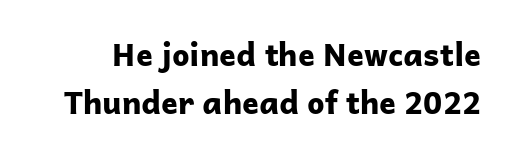
The image shows 31 px bold sans-serif type, upright; set normal line spacing (1.55x), normal letter spacing, not underlined; low stroke contrast and a medium x-height.
